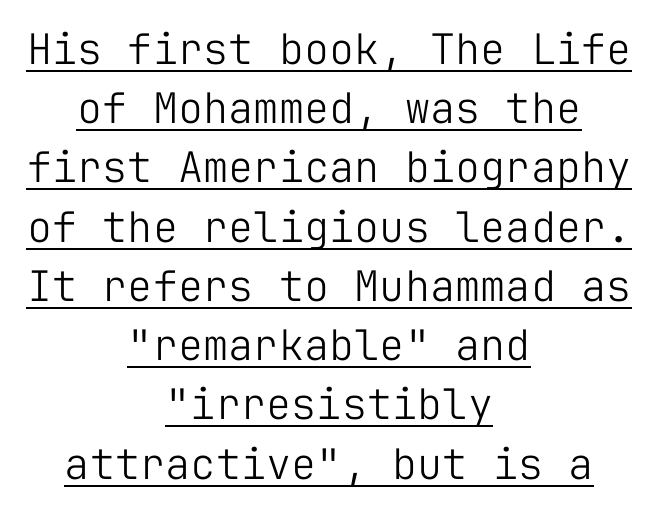
Designer's note — italics off, roman on. Regarding leading, the lines here are spaced in the standard way. Spacing verdict: monospaced, one width for all characters. Caption: face not bold, strokes unweighted.
